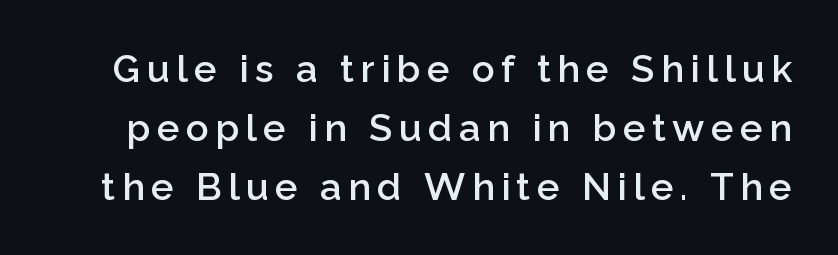
{"serif": "no", "italic": "no", "bold": "semi", "weight": "semibold", "width": "normal", "stroke_contrast": "low", "x_height": "medium", "monospaced": "no", "underline": "no", "line_spacing": "normal", "line_spacing_ratio": 1.55, "glyph_px": 38}
